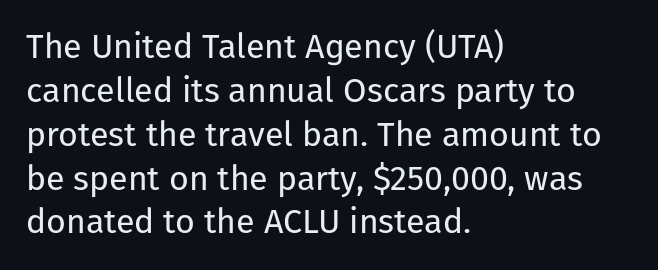
Q: Is the text bold? A: No.
Q: Is the text italic (slanted)? A: No, it is upright.
Q: Is the typeface a serif or a sans-serif typeface? A: Sans-serif.
Q: Is the text underlined? A: No.
Q: How is the paragraph aligned? A: Left-aligned.
Q: Is the spacing between letters normal or unusually wide? A: Normal.
Q: Is the spacing between lines tight, normal or loose? A: Normal.
Q: Width (condensed, normal, or wide)? A: Normal.
Q: Stroke contrast? A: Low.
Q: x-height? A: Medium.
Q: Monospaced? A: No.
